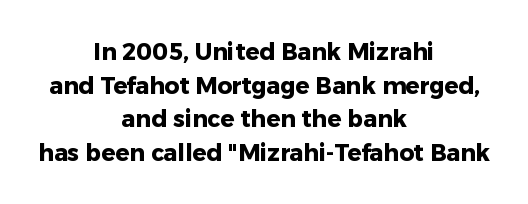
The image shows 23 px bold type, upright; set centered, normal line spacing (1.46x), normal letter spacing, not underlined.
